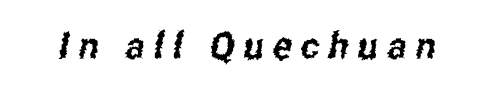
{"serif": "no", "width": "condensed", "stroke_contrast": "low", "x_height": "medium", "monospaced": "no", "underline": "no", "letter_spacing": "wide", "letter_spacing_em": 0.24, "glyph_px": 38}
